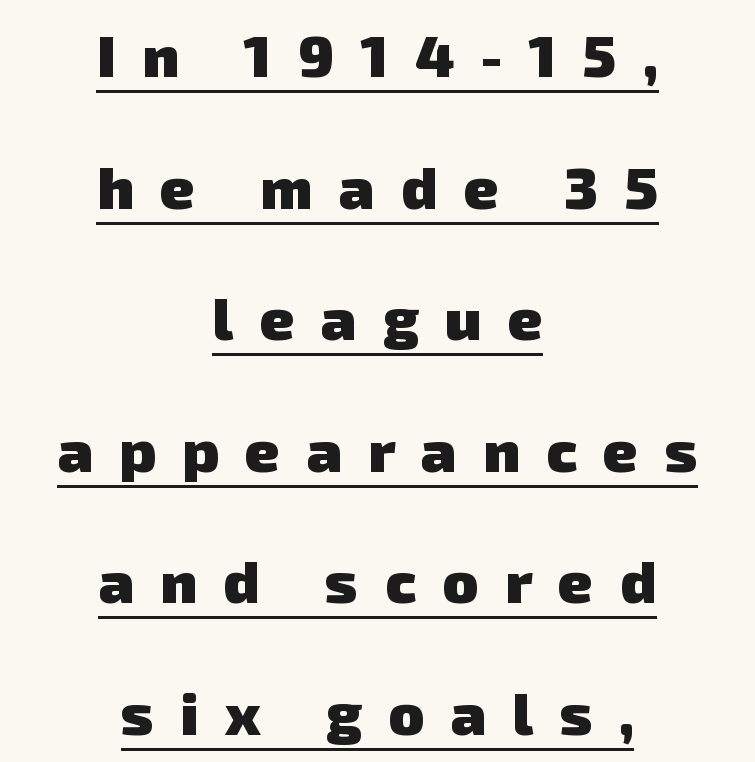
{"serif": "no", "bold": "yes", "weight": "heavy", "width": "normal", "stroke_contrast": "low", "x_height": "medium", "monospaced": "no", "underline": "yes", "align": "center", "line_spacing": "loose", "line_spacing_ratio": 2.23, "letter_spacing": "wide", "letter_spacing_em": 0.45, "glyph_px": 59}
